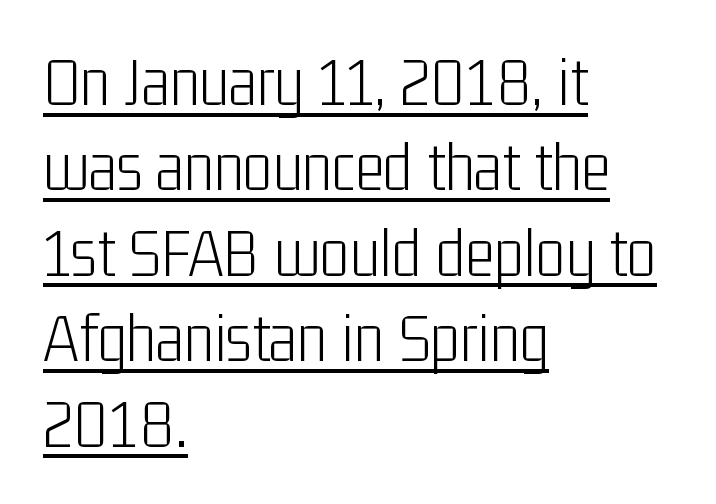
Somebody hit Ctrl+U on this one — the words are underlined. The typography opts for an upright posture over an oblique one. These glyphs show unthickened strokes, regular width or finer. The text was rendered using a sans face with plain stroke endings. Each line starts at the same left margin while the right side varies. Looks like regular typesetting: each glyph gets only the width it needs.
